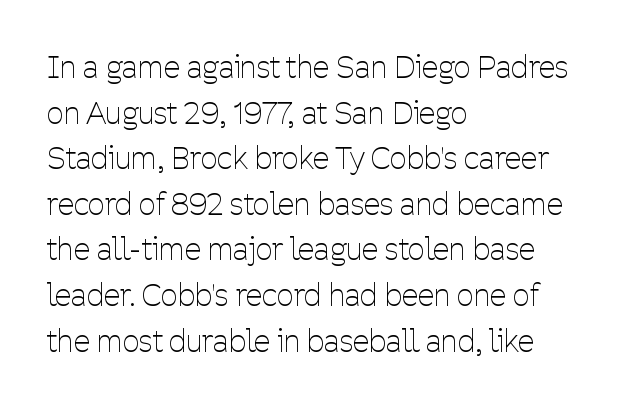
{"serif": "no", "italic": "no", "bold": "no", "weight": "thin", "width": "condensed", "stroke_contrast": "low", "x_height": "medium", "monospaced": "no", "underline": "no", "align": "left", "line_spacing": "normal", "line_spacing_ratio": 1.52, "letter_spacing": "normal", "letter_spacing_em": 0.0, "glyph_px": 30}
